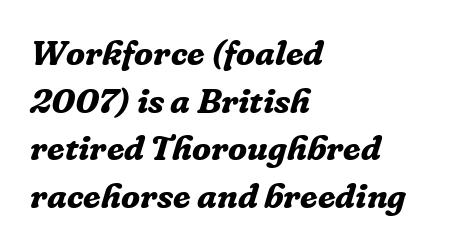
{"serif": "yes", "italic": "yes", "lean": "right", "slant_degrees": 16, "bold": "yes", "weight": "bold", "width": "normal", "stroke_contrast": "low", "x_height": "medium", "monospaced": "no", "underline": "no", "align": "left", "line_spacing": "normal", "line_spacing_ratio": 1.36, "letter_spacing": "normal", "letter_spacing_em": 0.0, "glyph_px": 35}
